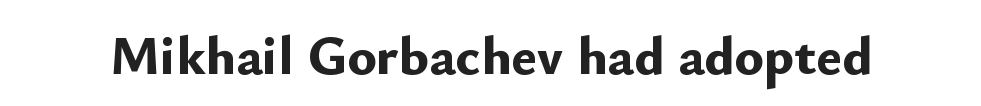
Q: Is the text bold? A: Yes.
Q: Is the text italic (slanted)? A: No, it is upright.
Q: Is the typeface a serif or a sans-serif typeface? A: Sans-serif.
Q: Is the text underlined? A: No.
Q: Is the spacing between letters normal or unusually wide? A: Normal.
Q: Width (condensed, normal, or wide)? A: Normal.
Q: Stroke contrast? A: Low.
Q: x-height? A: Small.
Q: Monospaced? A: No.
